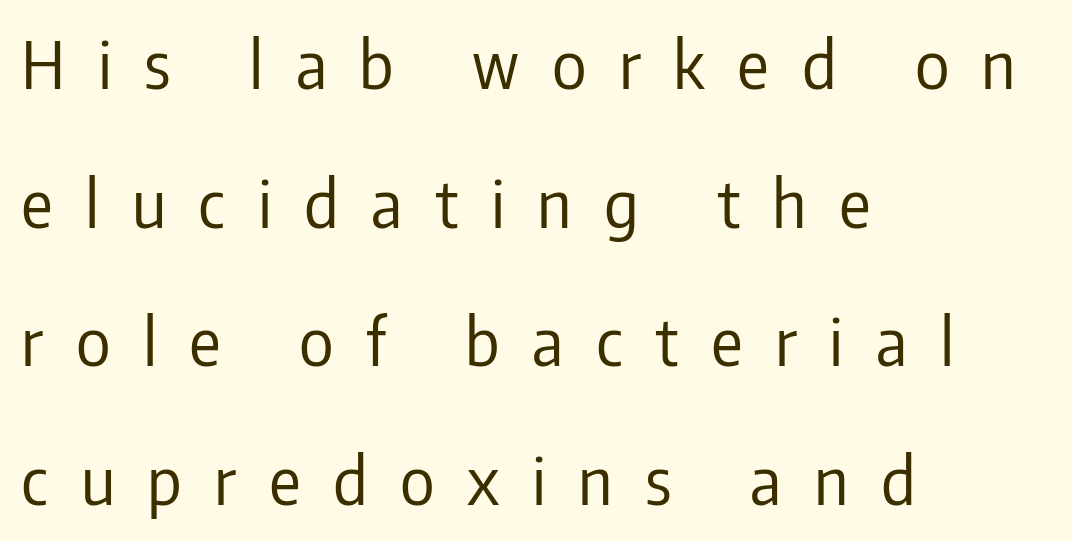
{"serif": "no", "italic": "no", "bold": "no", "weight": "regular", "width": "condensed", "stroke_contrast": "low", "x_height": "medium", "monospaced": "no", "underline": "no", "align": "left", "line_spacing": "loose", "line_spacing_ratio": 2.1, "letter_spacing": "wide", "letter_spacing_em": 0.49, "glyph_px": 66}
